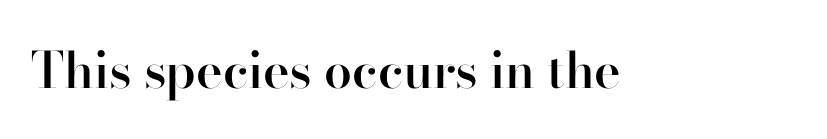
{"serif": "yes", "italic": "no", "bold": "semi", "weight": "semibold", "width": "normal", "stroke_contrast": "high", "x_height": "small", "monospaced": "no", "underline": "no", "letter_spacing": "normal", "letter_spacing_em": 0.0, "glyph_px": 50}
